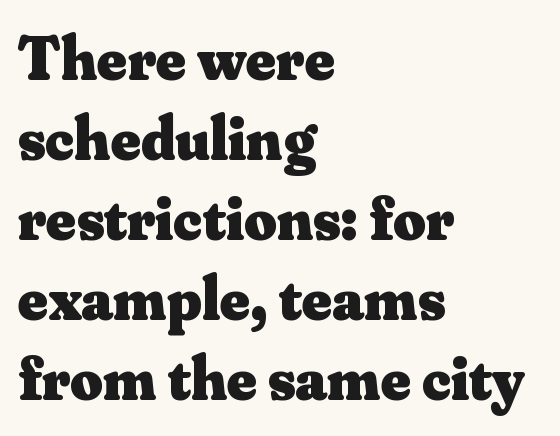
Q: Is the text bold? A: Yes.
Q: Is the text italic (slanted)? A: No, it is upright.
Q: Is the typeface a serif or a sans-serif typeface? A: Serif.
Q: Is the text underlined? A: No.
Q: How is the paragraph aligned? A: Left-aligned.
Q: Is the spacing between letters normal or unusually wide? A: Normal.
Q: Is the spacing between lines tight, normal or loose? A: Normal.
Q: Width (condensed, normal, or wide)? A: Normal.
Q: Stroke contrast? A: Medium.
Q: x-height? A: Small.
Q: Monospaced? A: No.
